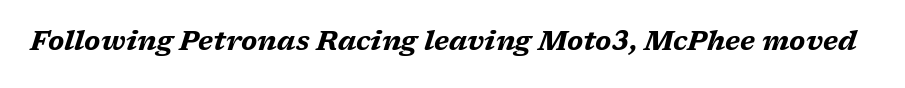
The image shows 27 px bold type, italic (leaning right); set normal letter spacing, not underlined.
